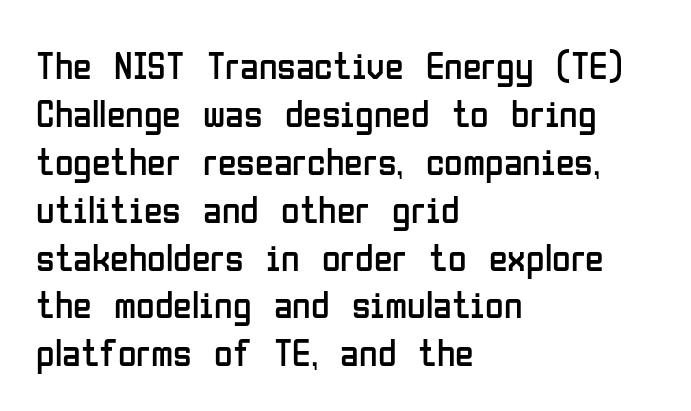
Q: Is the text bold? A: No.
Q: Is the text italic (slanted)? A: No, it is upright.
Q: Is the typeface a serif or a sans-serif typeface? A: Sans-serif.
Q: Is the text underlined? A: No.
Q: How is the paragraph aligned? A: Left-aligned.
Q: Is the spacing between letters normal or unusually wide? A: Normal.
Q: Is the spacing between lines tight, normal or loose? A: Normal.
Q: Width (condensed, normal, or wide)? A: Condensed.
Q: Stroke contrast? A: Low.
Q: x-height? A: Medium.
Q: Monospaced? A: No.
